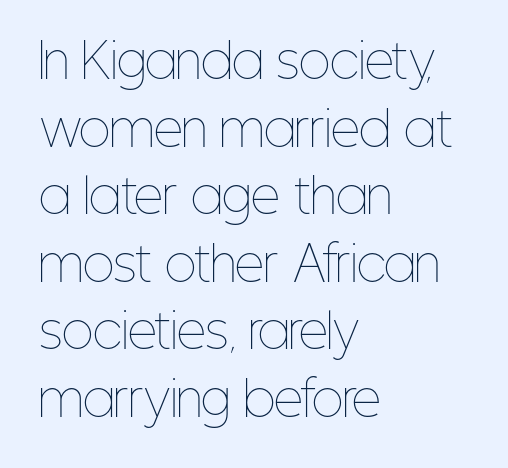
{"italic": "no", "bold": "no", "weight": "thin", "width": "condensed", "stroke_contrast": "low", "x_height": "medium", "monospaced": "no", "underline": "no", "align": "left", "line_spacing": "normal", "line_spacing_ratio": 1.47, "letter_spacing": "normal", "letter_spacing_em": 0.0, "glyph_px": 46}
